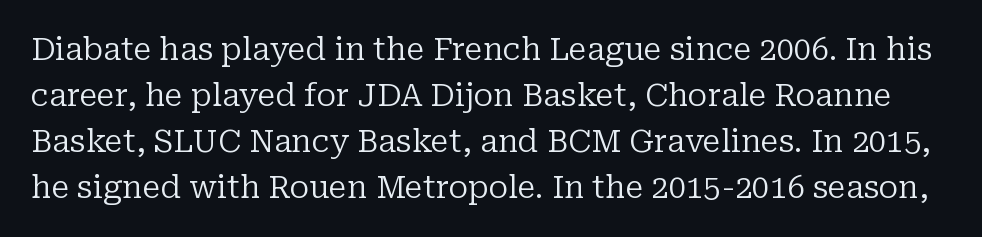
The image shows 31 px regular-weight serif type, upright; set normal line spacing (1.48x), normal letter spacing, not underlined; low stroke contrast and a medium x-height.
